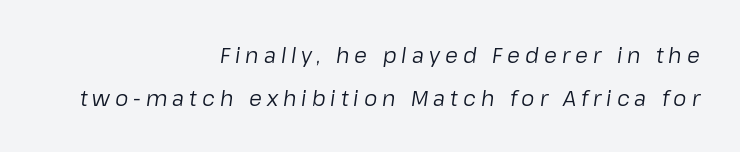
Q: Is the text bold? A: No.
Q: Is the text italic (slanted)? A: Yes, it leans right by about 8 degrees.
Q: Is the text underlined? A: No.
Q: How is the paragraph aligned? A: Right-aligned.
Q: Is the spacing between letters normal or unusually wide? A: Unusually wide.
Q: Is the spacing between lines tight, normal or loose? A: Loose.
